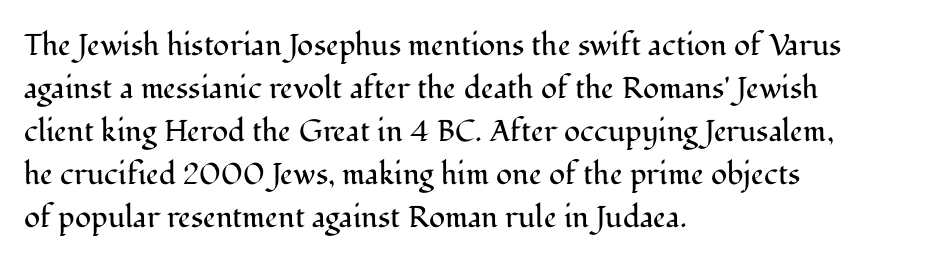
Q: Is the text bold? A: No.
Q: Is the text italic (slanted)? A: No, it is upright.
Q: Is the typeface a serif or a sans-serif typeface? A: Serif.
Q: Is the text underlined? A: No.
Q: How is the paragraph aligned? A: Left-aligned.
Q: Is the spacing between letters normal or unusually wide? A: Normal.
Q: Is the spacing between lines tight, normal or loose? A: Normal.
Q: Width (condensed, normal, or wide)? A: Normal.
Q: Stroke contrast? A: Medium.
Q: x-height? A: Medium.
Q: Monospaced? A: No.
